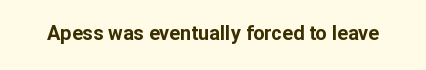
{"italic": "no", "bold": "yes", "underline": "no", "letter_spacing": "normal", "letter_spacing_em": 0.0, "glyph_px": 20}
